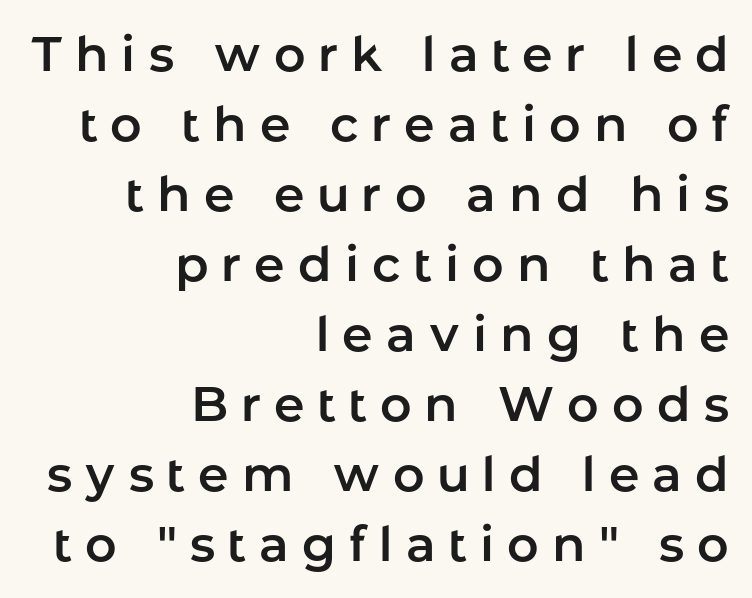
The image shows 49 px sans-serif type, upright; set right-aligned, normal line spacing (1.43x), unusually wide letter spacing (+0.27 em), not underlined; low stroke contrast and a medium x-height.
